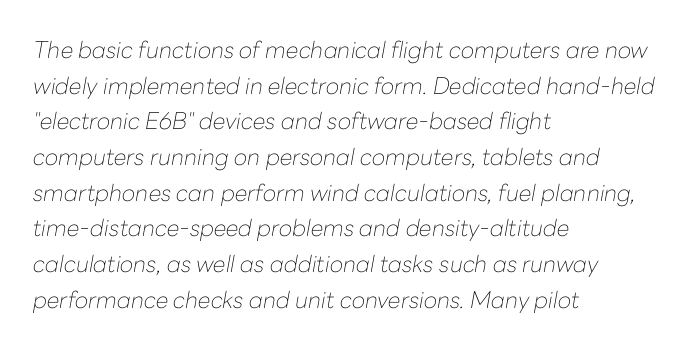
Q: Is the text bold? A: No.
Q: Is the text italic (slanted)? A: Yes, it leans right by about 10 degrees.
Q: Is the text underlined? A: No.
Q: How is the paragraph aligned? A: Left-aligned.
Q: Is the spacing between letters normal or unusually wide? A: Normal.
Q: Is the spacing between lines tight, normal or loose? A: Normal.
